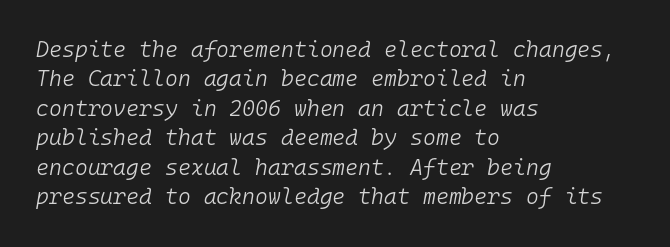
Q: Is the text bold? A: No.
Q: Is the text italic (slanted)? A: Yes, it leans right by about 10 degrees.
Q: Is the text underlined? A: No.
Q: How is the paragraph aligned? A: Left-aligned.
Q: Is the spacing between letters normal or unusually wide? A: Normal.
Q: Is the spacing between lines tight, normal or loose? A: Normal.
